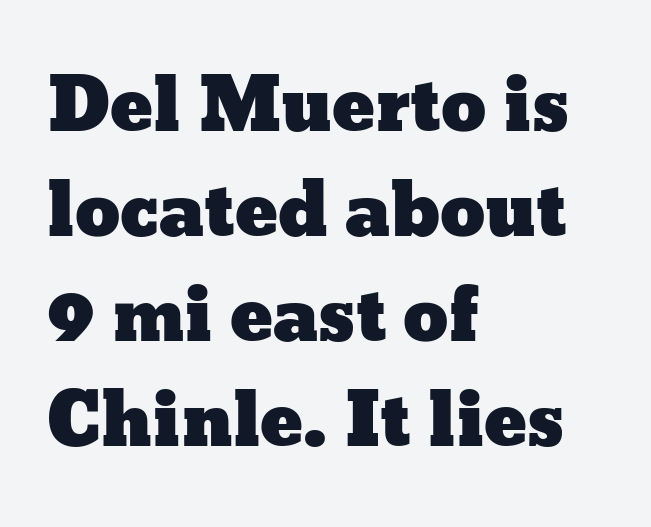
Q: Is the text italic (slanted)? A: No, it is upright.
Q: Is the text underlined? A: No.
Q: How is the paragraph aligned? A: Left-aligned.
Q: Is the spacing between letters normal or unusually wide? A: Normal.
Q: Is the spacing between lines tight, normal or loose? A: Normal.
Q: Width (condensed, normal, or wide)? A: Wide.
Q: Stroke contrast? A: Low.
Q: x-height? A: Medium.
Q: Monospaced? A: No.
